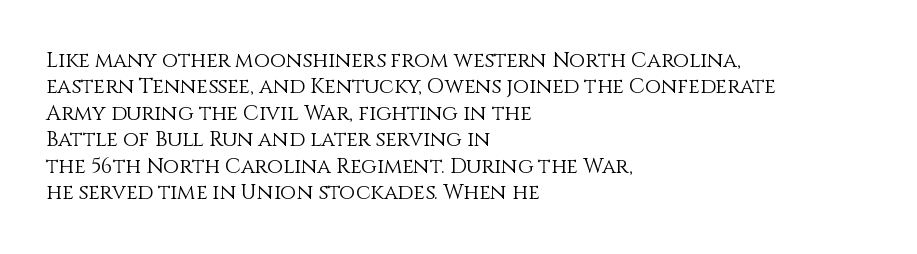
The rendering uses a moderate line-height, typical for paragraphs. Only glyphs here, with clear space below each row. The passage is arranged the way most books set body copy — flush left. Spacing between characters is what you'd get straight out of the box.
